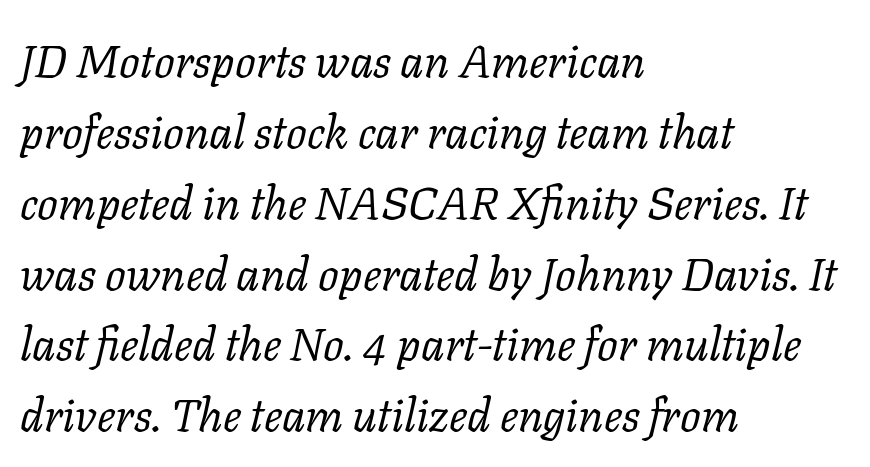
Q: Is the text bold? A: No.
Q: Is the text italic (slanted)? A: Yes, it leans right by about 11 degrees.
Q: Is the typeface a serif or a sans-serif typeface? A: Serif.
Q: Is the text underlined? A: No.
Q: How is the paragraph aligned? A: Left-aligned.
Q: Is the spacing between letters normal or unusually wide? A: Normal.
Q: Is the spacing between lines tight, normal or loose? A: Normal.
Q: Width (condensed, normal, or wide)? A: Normal.
Q: Stroke contrast? A: Low.
Q: x-height? A: Medium.
Q: Monospaced? A: No.
